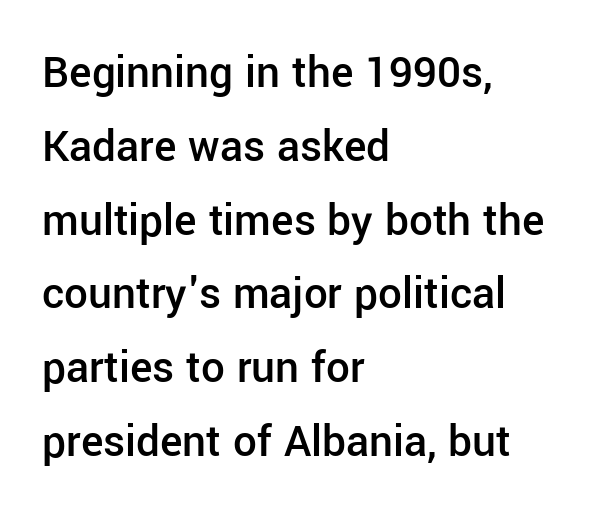
The image shows 47 px semibold sans-serif type, upright; set left-aligned, normal line spacing (1.57x), normal letter spacing, not underlined; low stroke contrast and a medium x-height.
